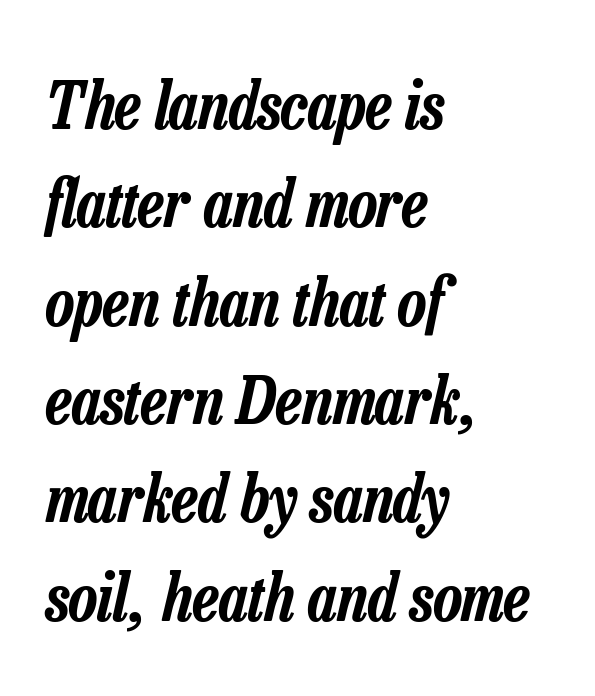
Q: Is the text italic (slanted)? A: Yes, it leans right by about 13 degrees.
Q: Is the text underlined? A: No.
Q: How is the paragraph aligned? A: Left-aligned.
Q: Is the spacing between letters normal or unusually wide? A: Normal.
Q: Is the spacing between lines tight, normal or loose? A: Normal.
Q: Width (condensed, normal, or wide)? A: Condensed.
Q: Stroke contrast? A: Low.
Q: x-height? A: Medium.
Q: Monospaced? A: No.
